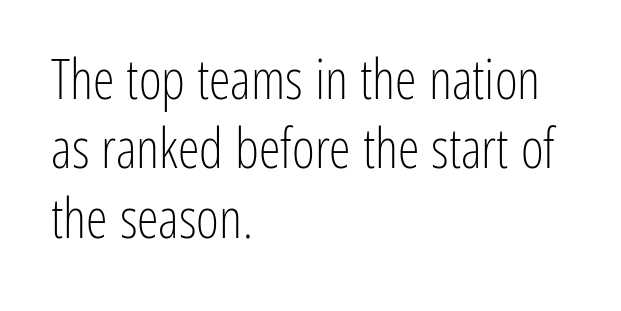
{"serif": "no", "italic": "no", "bold": "no", "weight": "light", "width": "condensed", "stroke_contrast": "low", "x_height": "medium", "monospaced": "no", "underline": "no", "align": "left", "line_spacing": "normal", "line_spacing_ratio": 1.26, "letter_spacing": "normal", "letter_spacing_em": 0.0, "glyph_px": 55}
